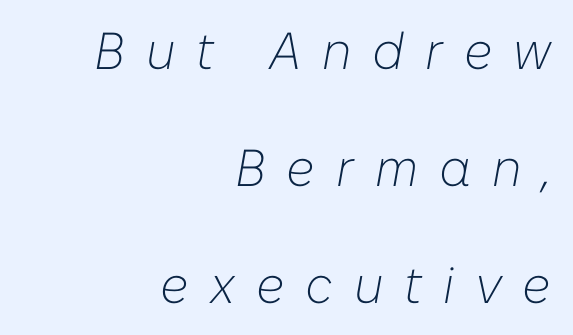
{"italic": "yes", "lean": "right", "slant_degrees": 10, "bold": "no", "weight": "light", "width": "normal", "stroke_contrast": "low", "x_height": "medium", "monospaced": "no", "underline": "no", "align": "right", "line_spacing": "loose", "line_spacing_ratio": 2.25, "letter_spacing": "wide", "letter_spacing_em": 0.4, "glyph_px": 52}
